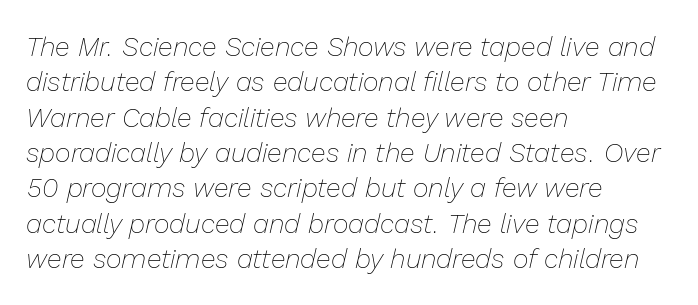
{"italic": "yes", "lean": "right", "slant_degrees": 13, "bold": "no", "underline": "no", "align": "left", "line_spacing": "normal", "line_spacing_ratio": 1.31, "letter_spacing": "normal", "letter_spacing_em": 0.0, "glyph_px": 27}
